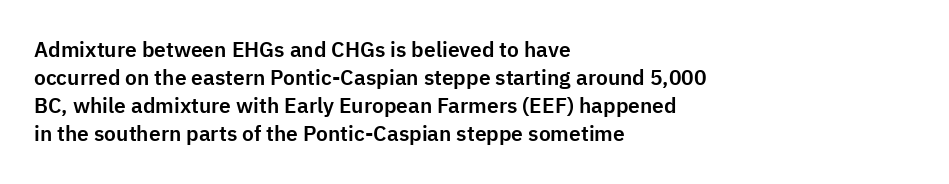
{"italic": "no", "underline": "no", "align": "left", "line_spacing": "normal", "line_spacing_ratio": 1.33, "letter_spacing": "normal", "letter_spacing_em": 0.0, "glyph_px": 21}
